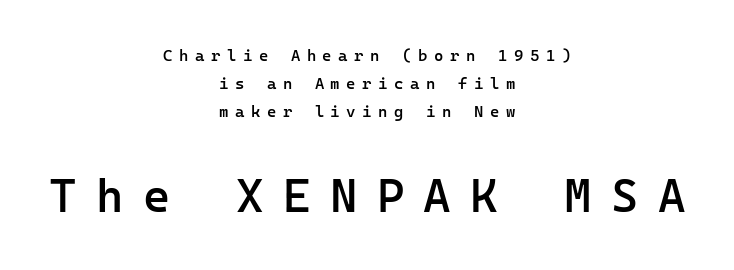
{"serif": "no", "italic": "no", "bold": "semi", "weight": "semibold", "width": "normal", "stroke_contrast": "low", "x_height": "medium", "monospaced": "yes", "underline": "no", "align": "center", "line_spacing_ratio": 1.75, "letter_spacing": "wide", "letter_spacing_em": 0.41, "larger_block": "second", "size_ratio": 2.94, "glyph_px": 47}
